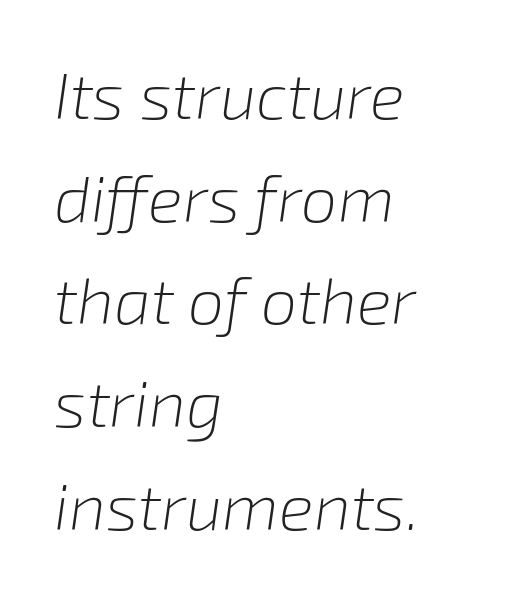
The image shows 65 px light type, italic (leaning right); set left-aligned, normal line spacing (1.58x), normal letter spacing, not underlined; low stroke contrast and a medium x-height.
